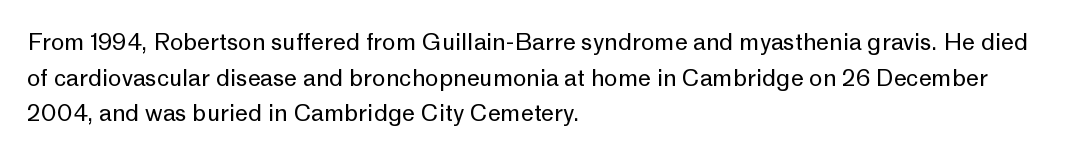
{"italic": "no", "bold": "no", "underline": "no", "align": "left", "line_spacing": "normal", "line_spacing_ratio": 1.55, "letter_spacing": "normal", "letter_spacing_em": 0.0, "glyph_px": 23}
